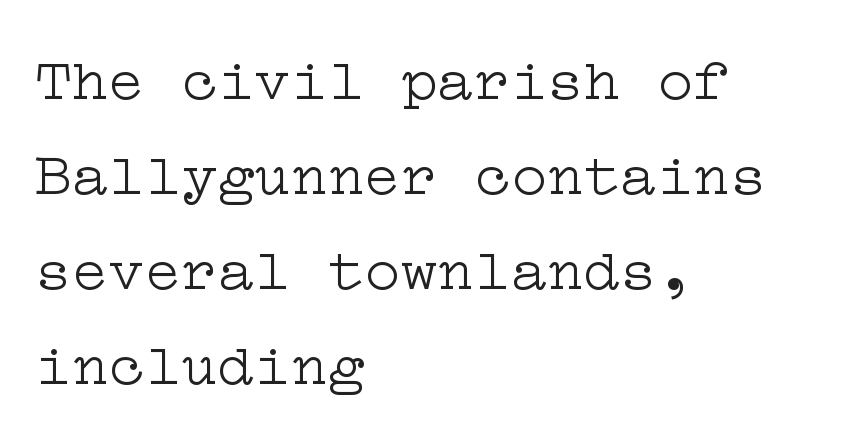
{"serif": "yes", "italic": "no", "bold": "no", "weight": "light", "width": "wide", "stroke_contrast": "low", "x_height": "medium", "underline": "no", "align": "left", "line_spacing": "normal", "line_spacing_ratio": 1.56, "letter_spacing": "normal", "letter_spacing_em": 0.0, "glyph_px": 61}
